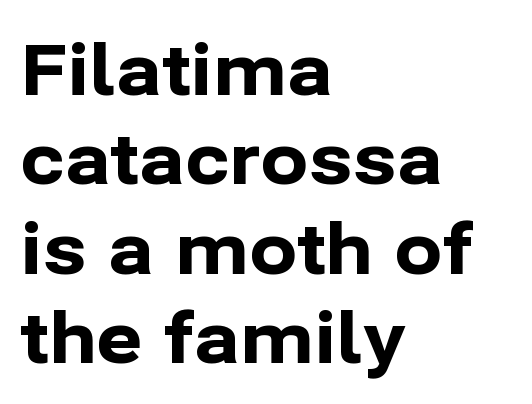
A typesetter would label this face a sans. These lines are rendered in a variable-pitch font. Caption: bold face, heavy strokes. The paragraph has a hard left edge and a soft right edge. The letterforms sit shoulder to shoulder at normal distance. Horizontal bands of white between lines are of average thickness.
